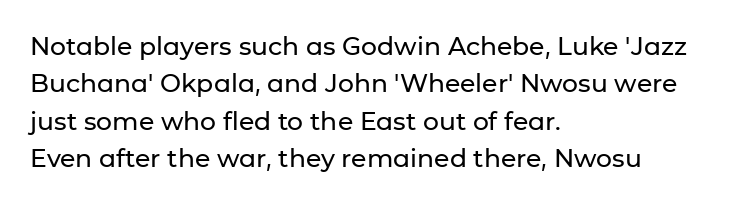
Q: Is the text italic (slanted)? A: No, it is upright.
Q: Is the text underlined? A: No.
Q: How is the paragraph aligned? A: Left-aligned.
Q: Is the spacing between letters normal or unusually wide? A: Normal.
Q: Is the spacing between lines tight, normal or loose? A: Normal.
